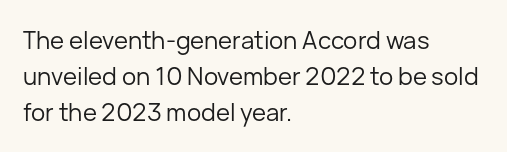
{"italic": "no", "bold": "no", "underline": "no", "align": "left", "line_spacing": "normal", "line_spacing_ratio": 1.49, "letter_spacing": "normal", "letter_spacing_em": 0.0, "glyph_px": 24}
